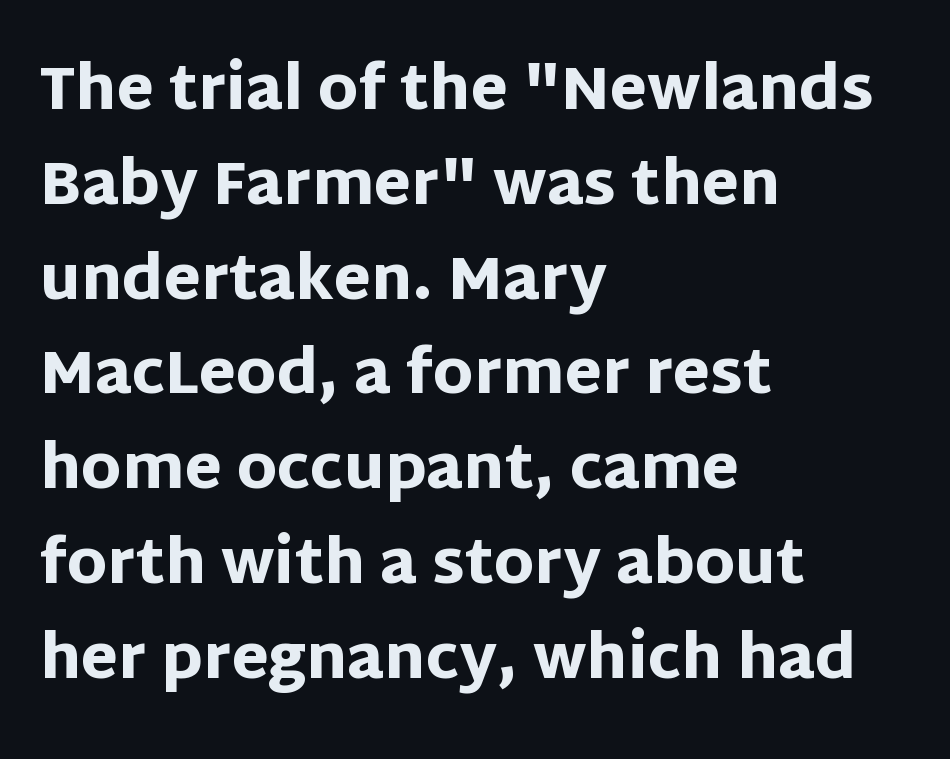
{"serif": "no", "italic": "no", "bold": "yes", "weight": "heavy", "width": "normal", "stroke_contrast": "low", "x_height": "large", "monospaced": "no", "underline": "no", "align": "left", "line_spacing": "normal", "line_spacing_ratio": 1.58, "letter_spacing": "normal", "letter_spacing_em": 0.0, "glyph_px": 60}
